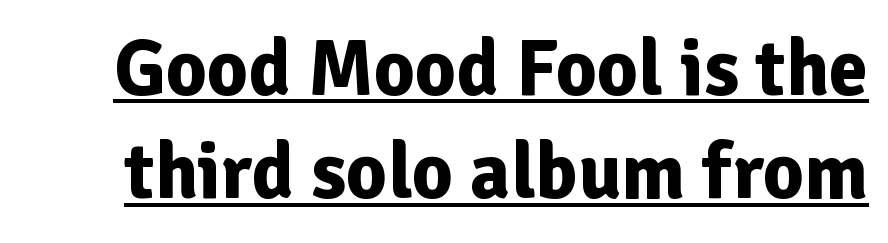
This sample carries an underscore along the baseline area. Upright lettering throughout. You could not count columns in this text — the font is proportionally spaced. How are the letters spaced? Ordinarily, with no added tracking. This sample uses a sans-serif face.
